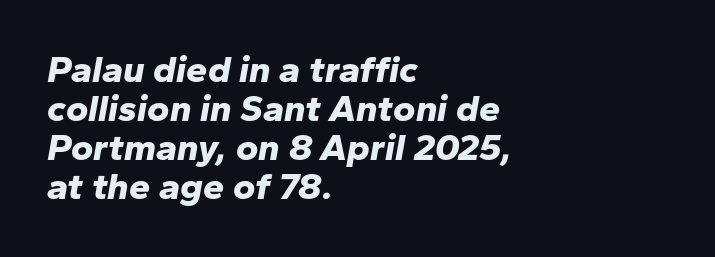
Q: Is the text bold? A: Yes.
Q: Is the text italic (slanted)? A: Yes, it leans right by about 10 degrees.
Q: Is the text underlined? A: No.
Q: How is the paragraph aligned? A: Left-aligned.
Q: Is the spacing between letters normal or unusually wide? A: Normal.
Q: Is the spacing between lines tight, normal or loose? A: Tight.
Q: Width (condensed, normal, or wide)? A: Normal.
Q: Stroke contrast? A: Low.
Q: x-height? A: Medium.
Q: Monospaced? A: No.
